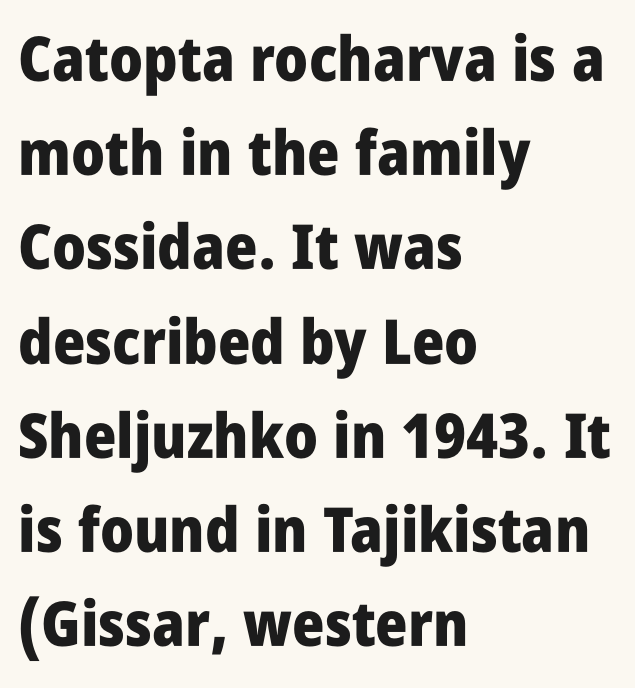
{"serif": "no", "italic": "no", "bold": "yes", "weight": "heavy", "width": "condensed", "stroke_contrast": "low", "x_height": "large", "monospaced": "no", "underline": "no", "align": "left", "line_spacing": "normal", "line_spacing_ratio": 1.52, "letter_spacing": "normal", "letter_spacing_em": 0.0, "glyph_px": 62}
